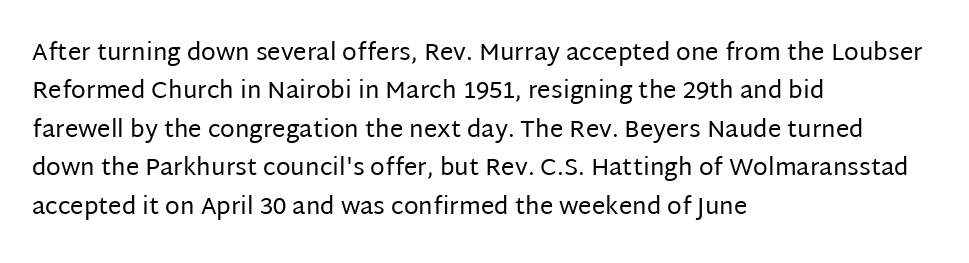
Q: Is the text bold? A: No.
Q: Is the text italic (slanted)? A: No, it is upright.
Q: Is the text underlined? A: No.
Q: How is the paragraph aligned? A: Left-aligned.
Q: Is the spacing between letters normal or unusually wide? A: Normal.
Q: Is the spacing between lines tight, normal or loose? A: Normal.
